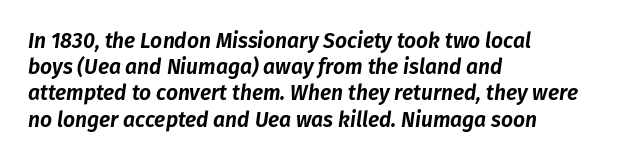
{"italic": "yes", "lean": "right", "slant_degrees": 8, "underline": "no", "align": "left", "line_spacing": "normal", "line_spacing_ratio": 1.25, "letter_spacing": "normal", "letter_spacing_em": 0.0, "glyph_px": 21}
